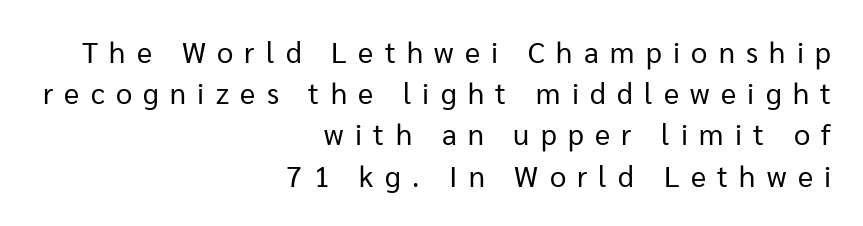
The image shows 29 px regular-weight sans-serif type, upright; set right-aligned, normal line spacing (1.42x), unusually wide letter spacing (+0.39 em), not underlined; low stroke contrast and a medium x-height.
